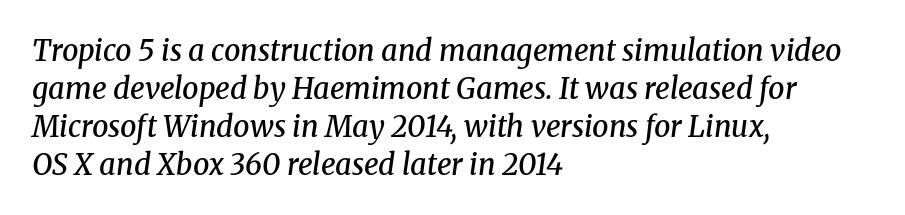
{"serif": "yes", "italic": "yes", "lean": "right", "slant_degrees": 8, "bold": "semi", "weight": "semibold", "width": "normal", "stroke_contrast": "medium", "x_height": "medium", "monospaced": "no", "underline": "no", "align": "left", "line_spacing": "normal", "line_spacing_ratio": 1.31, "letter_spacing": "normal", "letter_spacing_em": 0.0, "glyph_px": 29}
